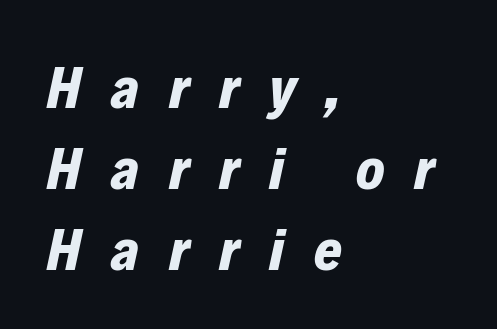
The paragraph shown leans on its left margin. Is this a fixed-width face? No — the glyphs have proportional, varying widths. If you measured baseline to baseline, you'd find a middling distance. Characters are canted at an angle relative to the baseline's perpendicular. The line texture is sparse and dotted thanks to wide tracking.
